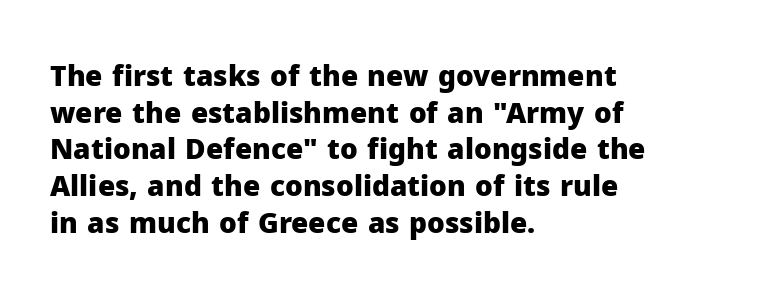
{"serif": "no", "italic": "no", "bold": "yes", "weight": "heavy", "width": "normal", "stroke_contrast": "low", "x_height": "medium", "monospaced": "no", "underline": "no", "align": "left", "line_spacing": "normal", "line_spacing_ratio": 1.31, "letter_spacing": "normal", "letter_spacing_em": 0.0, "glyph_px": 28}
